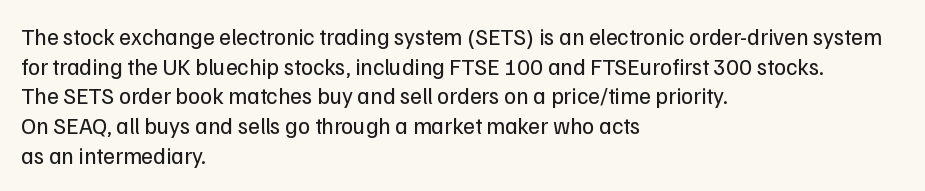
{"italic": "no", "bold": "no", "underline": "no", "align": "left", "line_spacing": "normal", "line_spacing_ratio": 1.29, "letter_spacing": "normal", "letter_spacing_em": 0.0, "glyph_px": 23}
